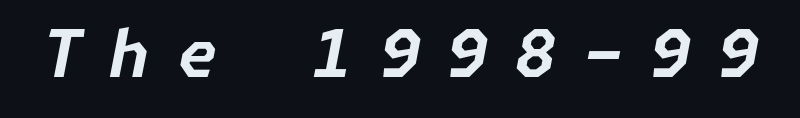
The image shows 65 px bold type, italic (leaning right); set unusually wide letter spacing (+0.42 em), not underlined; low stroke contrast and a medium x-height.
